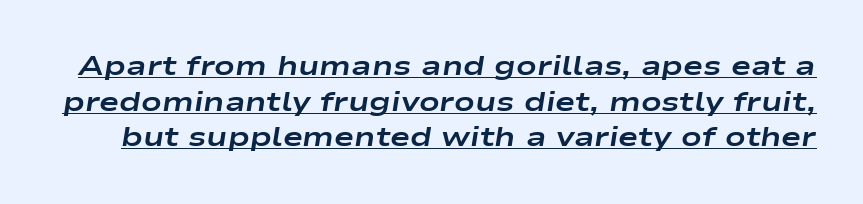
{"italic": "yes", "lean": "right", "slant_degrees": 9, "bold": "yes", "underline": "yes", "line_spacing": "normal", "line_spacing_ratio": 1.32, "letter_spacing": "normal", "letter_spacing_em": 0.0, "glyph_px": 27}
